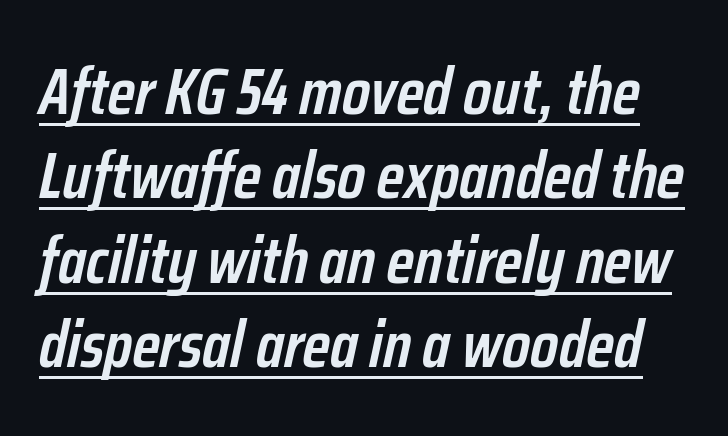
The image shows 66 px semibold, condensed type, italic (leaning right); set normal line spacing (1.28x), normal letter spacing, underlined; low stroke contrast and a medium x-height.
